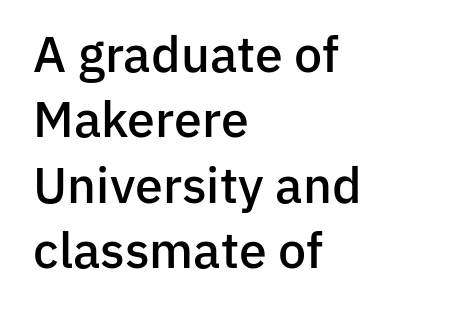
The line-height multiplier appears to be the usual default. The lettering stays uniformly vertical, giving the passage a roman look. Nope, no serifs anywhere on these letters. Horizontally, the lines are justified to the leading edge only. Unmarked baselines from the first word to the last.
